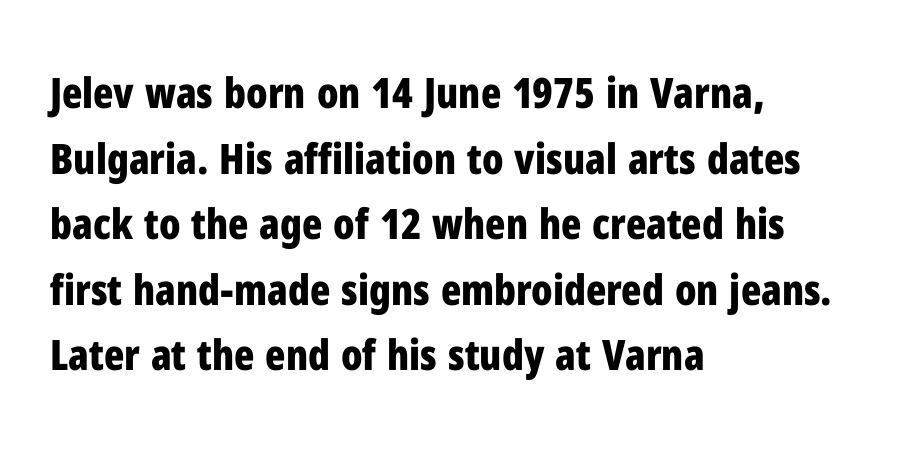
Notice how the passage keeps a crisp vertical edge on the left only. Each glyph is drawn with heavy, bold strokes. Check under the words: just untouched page. No feet cap the strokes, marking this as sans-serif type. Does the lettering tilt? It doesn't — this is upright. The gaps between neighbouring characters are ordinary and unremarkable.
